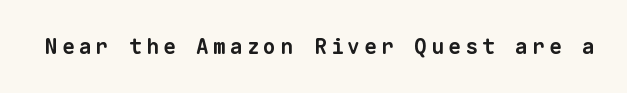
The image shows 21 px bold type; set unusually wide letter spacing (+0.2 em), not underlined.
